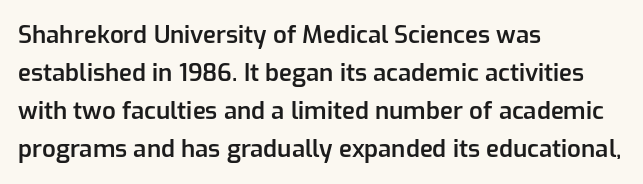
The image shows 24 px text type, upright; set left-aligned, normal line spacing (1.59x), normal letter spacing, not underlined.
